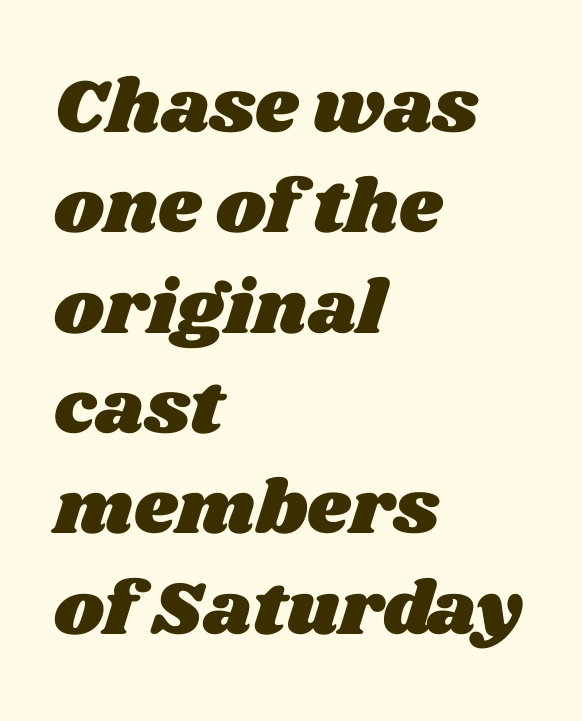
Q: Is the text underlined? A: No.
Q: How is the paragraph aligned? A: Left-aligned.
Q: Is the spacing between letters normal or unusually wide? A: Normal.
Q: Is the spacing between lines tight, normal or loose? A: Normal.
Q: Width (condensed, normal, or wide)? A: Wide.
Q: Stroke contrast? A: Medium.
Q: x-height? A: Large.
Q: Monospaced? A: No.
